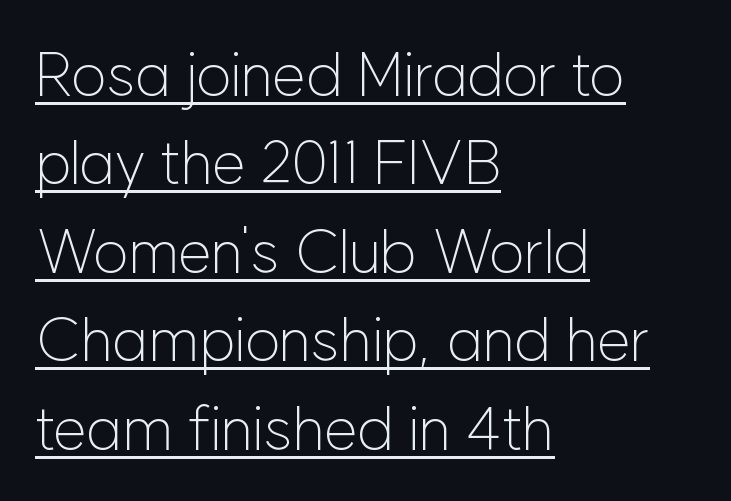
The image shows 61 px light sans-serif type, upright; set left-aligned, normal line spacing (1.45x), normal letter spacing, underlined; low stroke contrast and a medium x-height.
